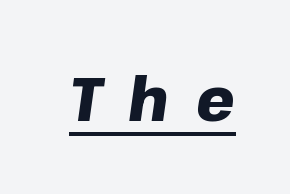
Q: Is the text bold? A: Yes.
Q: Is the text italic (slanted)? A: Yes, it leans right by about 8 degrees.
Q: Is the text underlined? A: Yes.
Q: Is the spacing between letters normal or unusually wide? A: Unusually wide.
Q: Width (condensed, normal, or wide)? A: Normal.
Q: Stroke contrast? A: Low.
Q: x-height? A: Medium.
Q: Monospaced? A: No.
